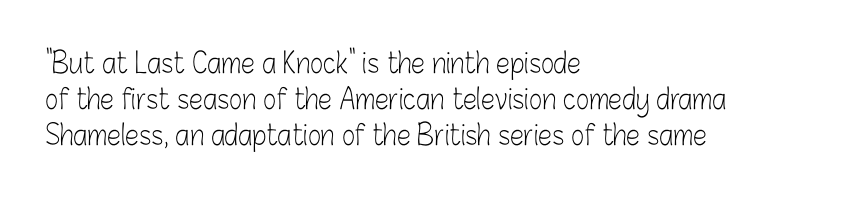
Q: Is the text bold? A: No.
Q: Is the text italic (slanted)? A: No, it is upright.
Q: Is the typeface a serif or a sans-serif typeface? A: Sans-serif.
Q: Is the text underlined? A: No.
Q: How is the paragraph aligned? A: Left-aligned.
Q: Is the spacing between letters normal or unusually wide? A: Normal.
Q: Is the spacing between lines tight, normal or loose? A: Normal.
Q: Width (condensed, normal, or wide)? A: Condensed.
Q: Stroke contrast? A: Low.
Q: x-height? A: Medium.
Q: Monospaced? A: No.
